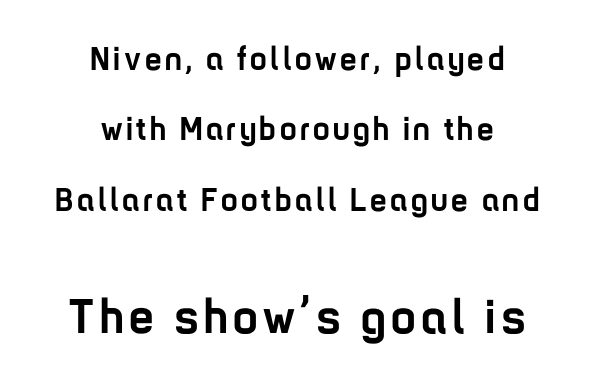
The zone under the glyphs is completely vacant. The passage shown is typeset with a sans-serif family. The paragraph shown floats in the horizontal middle. You get the small type first, then a jump to larger type. The font is running at its bold setting.
